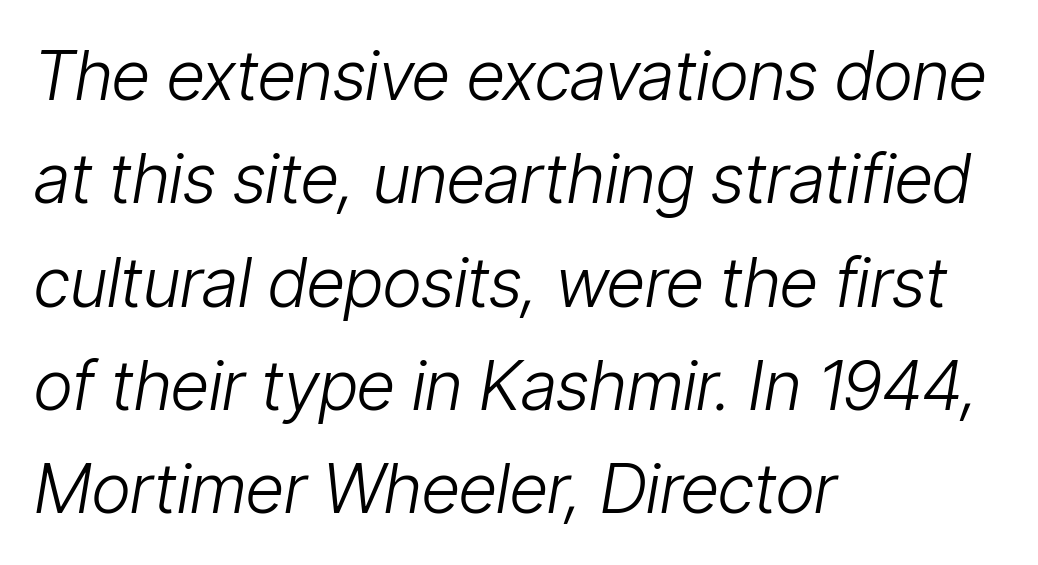
Q: Is the text bold? A: No.
Q: Is the text italic (slanted)? A: Yes, it leans right by about 9 degrees.
Q: Is the text underlined? A: No.
Q: How is the paragraph aligned? A: Left-aligned.
Q: Is the spacing between letters normal or unusually wide? A: Normal.
Q: Is the spacing between lines tight, normal or loose? A: Normal.
Q: Width (condensed, normal, or wide)? A: Condensed.
Q: Stroke contrast? A: Low.
Q: x-height? A: Medium.
Q: Monospaced? A: No.
